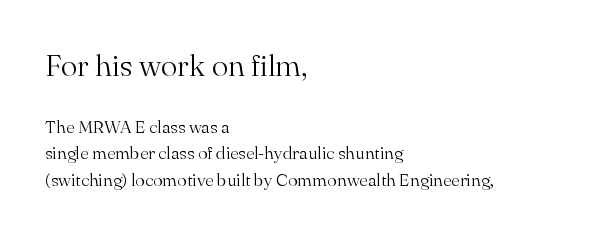
Q: Is the text bold? A: No.
Q: Is the text italic (slanted)? A: No, it is upright.
Q: Is the typeface a serif or a sans-serif typeface? A: Serif.
Q: Is the text underlined? A: No.
Q: How is the paragraph aligned? A: Left-aligned.
Q: Is the spacing between letters normal or unusually wide? A: Normal.
Q: Is the spacing between lines tight, normal or loose? A: Normal.
Q: Which block of text is set in a larger size, the first (top) or the second (bottom)? A: The first (top) one.
Q: Width (condensed, normal, or wide)? A: Normal.
Q: Stroke contrast? A: Medium.
Q: x-height? A: Small.
Q: Monospaced? A: No.
